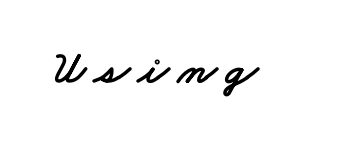
{"serif": "no", "width": "wide", "stroke_contrast": "low", "x_height": "small", "monospaced": "no", "underline": "no", "glyph_px": 46}
